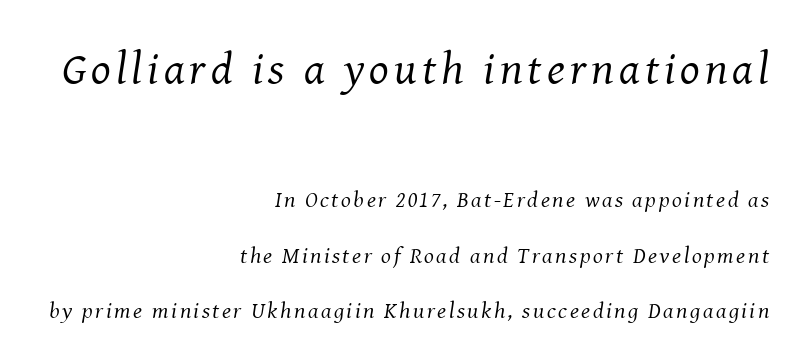
Q: Is the text bold? A: No.
Q: Is the text italic (slanted)? A: Yes, it leans right by about 8 degrees.
Q: Is the typeface a serif or a sans-serif typeface? A: Serif.
Q: Is the text underlined? A: No.
Q: How is the paragraph aligned? A: Right-aligned.
Q: Is the spacing between lines tight, normal or loose? A: Loose.
Q: Which block of text is set in a larger size, the first (top) or the second (bottom)? A: The first (top) one.
Q: Width (condensed, normal, or wide)? A: Normal.
Q: Stroke contrast? A: Medium.
Q: x-height? A: Medium.
Q: Monospaced? A: No.
